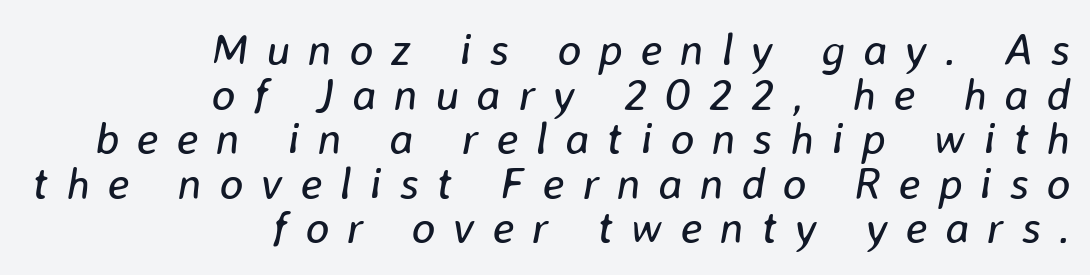
The image shows 45 px regular-weight type, italic (leaning right); set right-aligned, tight line spacing (0.99x), unusually wide letter spacing (+0.39 em), not underlined; low stroke contrast and a medium x-height.
